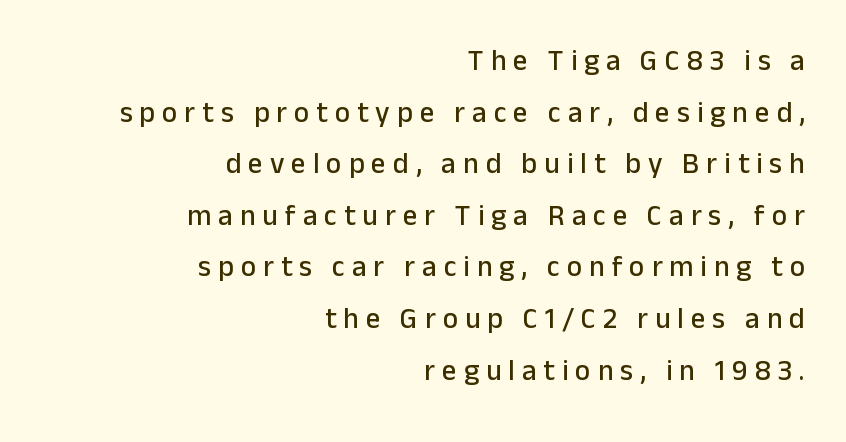
{"serif": "no", "italic": "no", "width": "normal", "stroke_contrast": "low", "x_height": "medium", "monospaced": "no", "underline": "no", "align": "right", "line_spacing_ratio": 1.78, "letter_spacing": "wide", "letter_spacing_em": 0.24, "glyph_px": 29}
